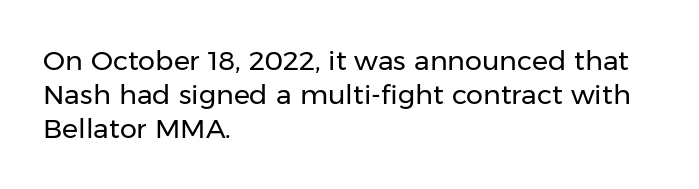
The image shows 27 px text type, upright; set left-aligned, normal line spacing (1.26x), normal letter spacing, not underlined.
